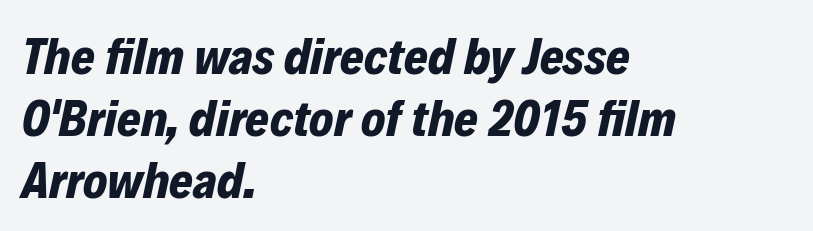
Q: Is the text bold? A: Yes.
Q: Is the text italic (slanted)? A: Yes, it leans right by about 12 degrees.
Q: Is the text underlined? A: No.
Q: How is the paragraph aligned? A: Left-aligned.
Q: Is the spacing between letters normal or unusually wide? A: Normal.
Q: Width (condensed, normal, or wide)? A: Normal.
Q: Stroke contrast? A: Low.
Q: x-height? A: Medium.
Q: Monospaced? A: No.
